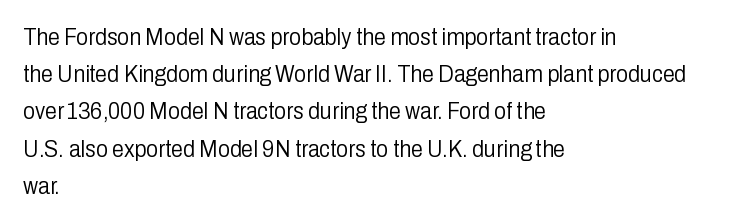
Q: Is the text bold? A: No.
Q: Is the text italic (slanted)? A: No, it is upright.
Q: Is the text underlined? A: No.
Q: How is the paragraph aligned? A: Left-aligned.
Q: Is the spacing between letters normal or unusually wide? A: Normal.
Q: Is the spacing between lines tight, normal or loose? A: Normal.
